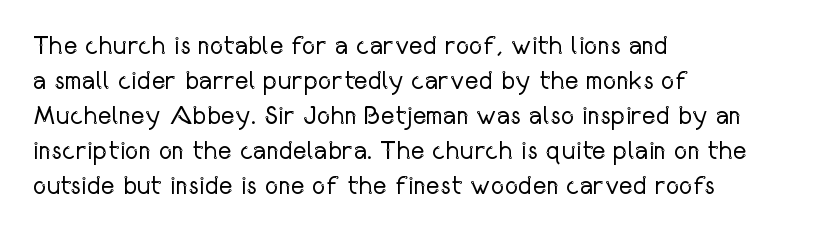
Q: Is the text bold? A: No.
Q: Is the text italic (slanted)? A: No, it is upright.
Q: Is the text underlined? A: No.
Q: How is the paragraph aligned? A: Left-aligned.
Q: Is the spacing between letters normal or unusually wide? A: Normal.
Q: Is the spacing between lines tight, normal or loose? A: Normal.
